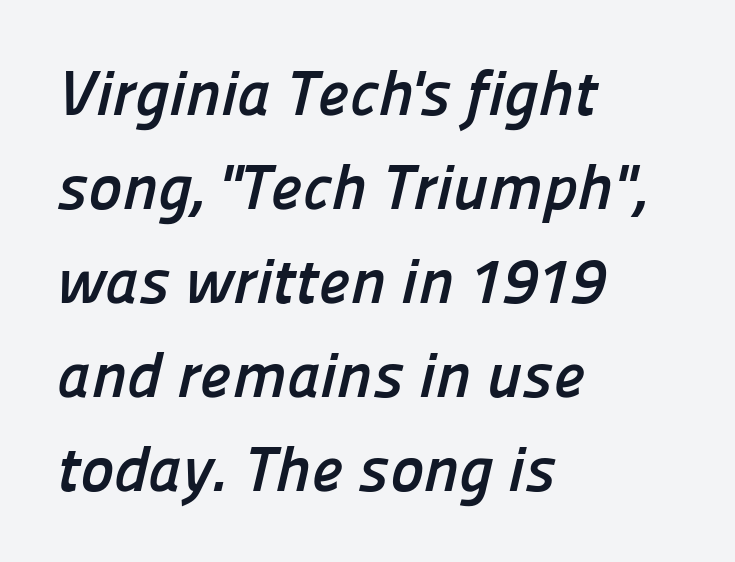
All the whitespace from short lines collects on the right. The foot of each line stays bare and open. Regarding leading, the lines here are spaced in the standard way. Look at the bottom of the vertical strokes: they stop flat, with no serifs.
